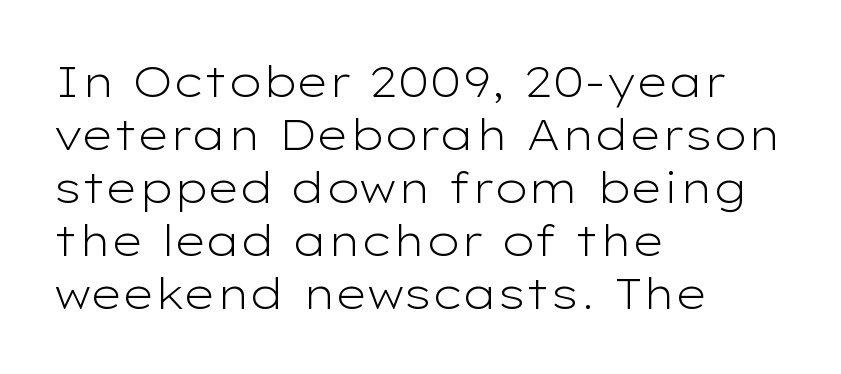
Q: Is the text bold? A: No.
Q: Is the text italic (slanted)? A: No, it is upright.
Q: Is the typeface a serif or a sans-serif typeface? A: Sans-serif.
Q: Is the text underlined? A: No.
Q: How is the paragraph aligned? A: Left-aligned.
Q: Is the spacing between letters normal or unusually wide? A: Normal.
Q: Width (condensed, normal, or wide)? A: Wide.
Q: Stroke contrast? A: Low.
Q: x-height? A: Medium.
Q: Monospaced? A: No.
